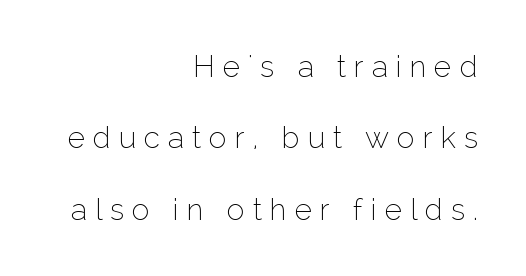
{"serif": "no", "italic": "no", "bold": "no", "weight": "thin", "width": "normal", "stroke_contrast": "low", "x_height": "medium", "monospaced": "no", "underline": "no", "align": "right", "line_spacing": "loose", "line_spacing_ratio": 2.38, "letter_spacing": "wide", "letter_spacing_em": 0.26, "glyph_px": 30}
